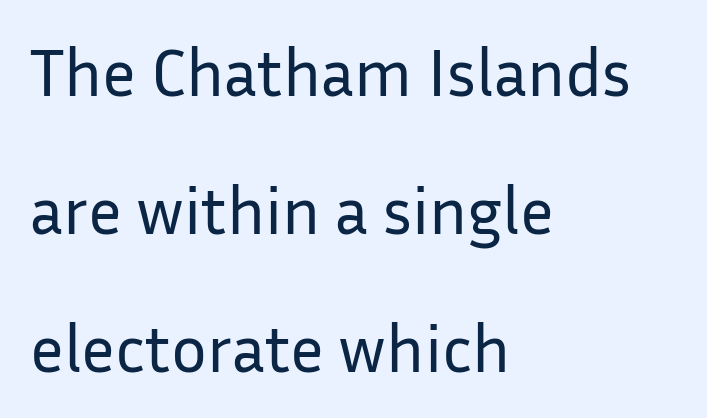
Q: Is the text bold? A: No.
Q: Is the text italic (slanted)? A: No, it is upright.
Q: Is the typeface a serif or a sans-serif typeface? A: Sans-serif.
Q: Is the text underlined? A: No.
Q: How is the paragraph aligned? A: Left-aligned.
Q: Is the spacing between letters normal or unusually wide? A: Normal.
Q: Is the spacing between lines tight, normal or loose? A: Loose.
Q: Width (condensed, normal, or wide)? A: Normal.
Q: Stroke contrast? A: Low.
Q: x-height? A: Medium.
Q: Monospaced? A: No.
